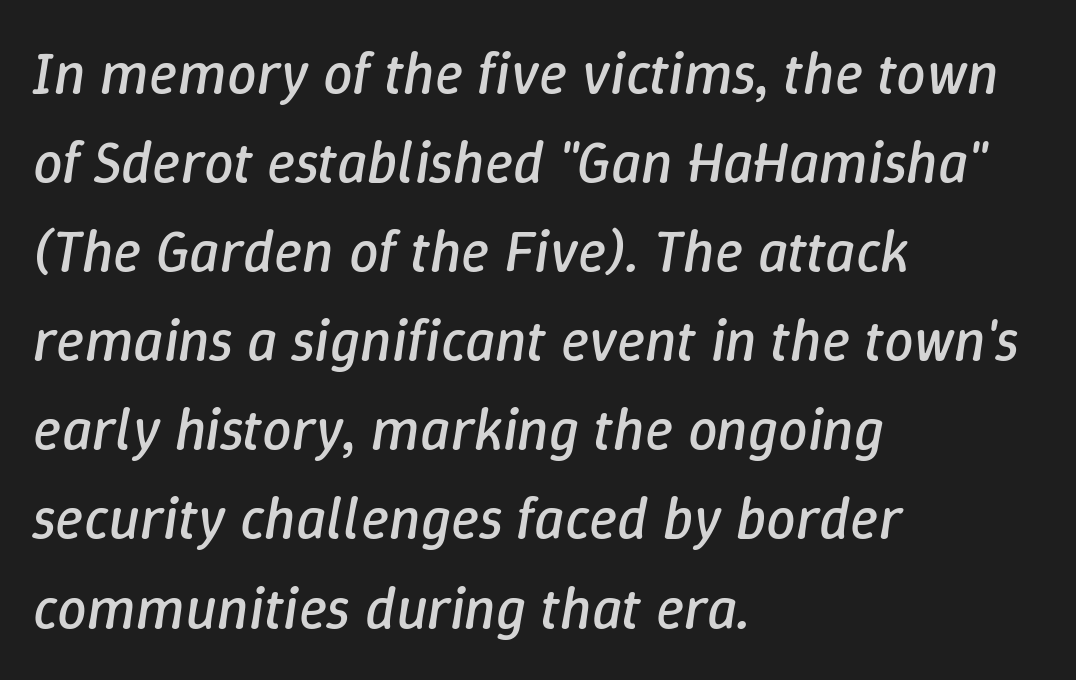
The block of text has a typical density, with ordinary space between rows. Visually the block forms a straight wall on the left and a jagged coastline on the right. Stems here are at most as thick as an everyday book face. Look at the tracking — it's just the regular setting, nothing added. The face used here has a pronounced slope to its letters. Proportional: the letters do not fall into vertical columns.
